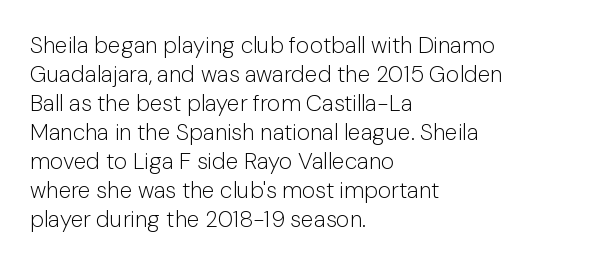
{"italic": "no", "bold": "no", "underline": "no", "align": "left", "line_spacing": "normal", "line_spacing_ratio": 1.26, "letter_spacing": "normal", "letter_spacing_em": 0.0, "glyph_px": 23}
